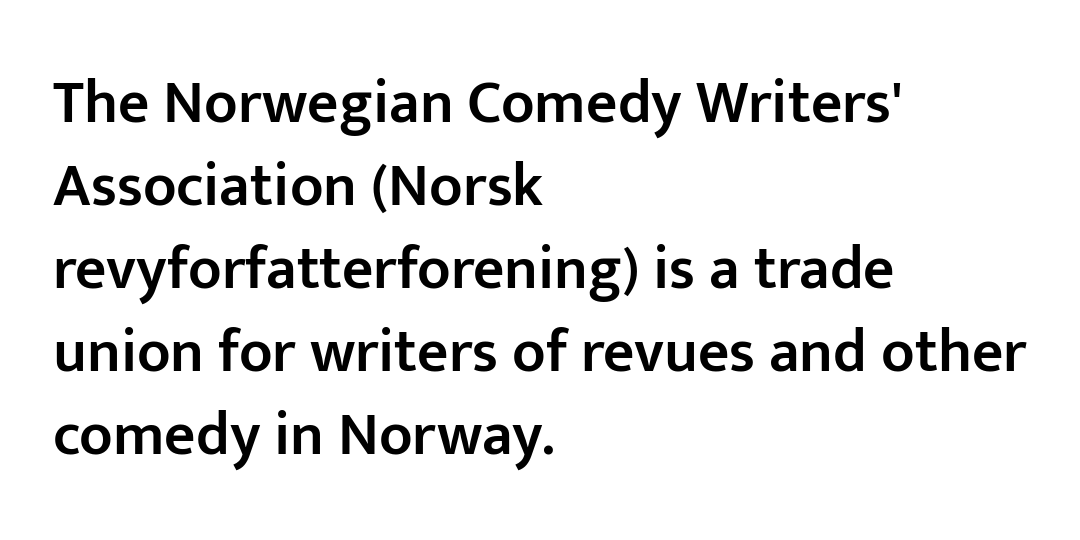
The image shows 61 px semibold sans-serif type, upright; set left-aligned, normal line spacing (1.36x), normal letter spacing, not underlined; low stroke contrast and a medium x-height.
